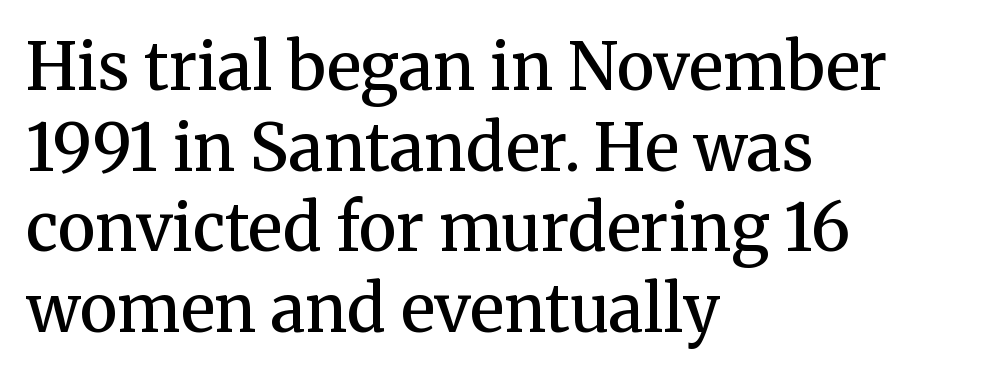
Q: Is the text bold? A: Semi-bold.
Q: Is the text italic (slanted)? A: No, it is upright.
Q: Is the typeface a serif or a sans-serif typeface? A: Serif.
Q: Is the text underlined? A: No.
Q: How is the paragraph aligned? A: Left-aligned.
Q: Is the spacing between letters normal or unusually wide? A: Normal.
Q: Width (condensed, normal, or wide)? A: Normal.
Q: Stroke contrast? A: Medium.
Q: x-height? A: Medium.
Q: Monospaced? A: No.
